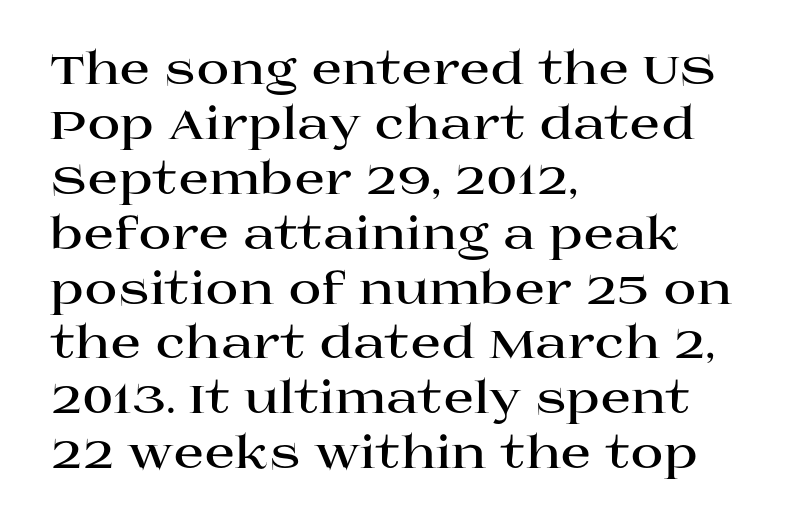
Horizontally, the lines are justified to the leading edge only. Heavy-handed strokes throughout: this text is bold. Spacing verdict: proportional, widths tailored to each character. Stroke terminals: seriffed. Italic? Not at all — the glyphs are vertical. Rule under the text: the space is simply empty.
